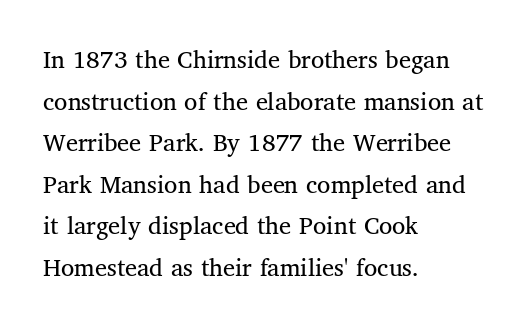
{"italic": "no", "bold": "no", "underline": "no", "align": "left", "line_spacing": "normal", "line_spacing_ratio": 1.54, "letter_spacing": "normal", "letter_spacing_em": 0.0, "glyph_px": 27}
